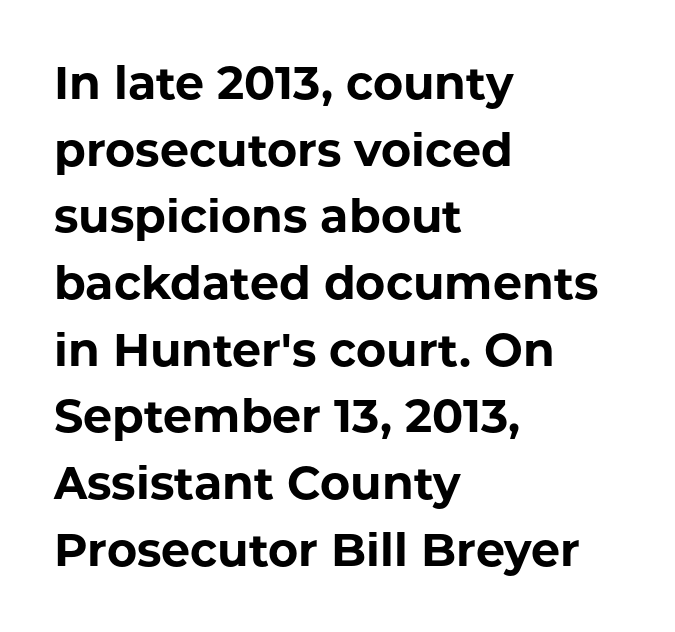
What's the leading like? Ordinary, nothing unusual. You can tell it's not italic because the verticals are truly vertical. Teacher's note: observe the even left margin — that is flush-left alignment. A bare baseline throughout the passage. Notice how thick the strokes are: this is what a full bold looks like.
